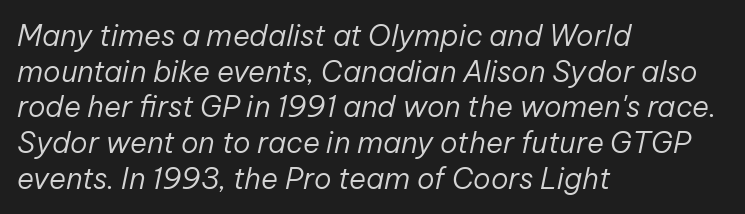
The image shows 29 px regular-weight type, italic (leaning right); set left-aligned, line spacing 1.23x, normal letter spacing, not underlined; low stroke contrast and a medium x-height.
